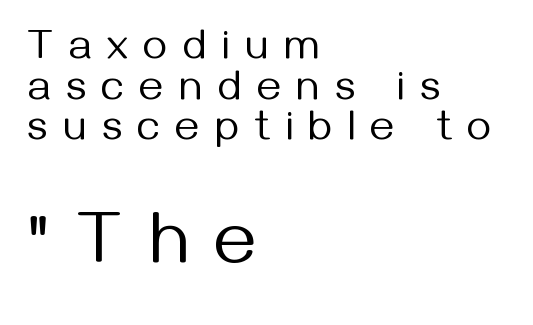
The image shows 73 px regular-weight sans-serif type, upright; set left-aligned, tight line spacing (0.97x), unusually wide letter spacing (+0.38 em), not underlined; the second (bottom) block is 1.74x larger; medium stroke contrast and a medium x-height.
